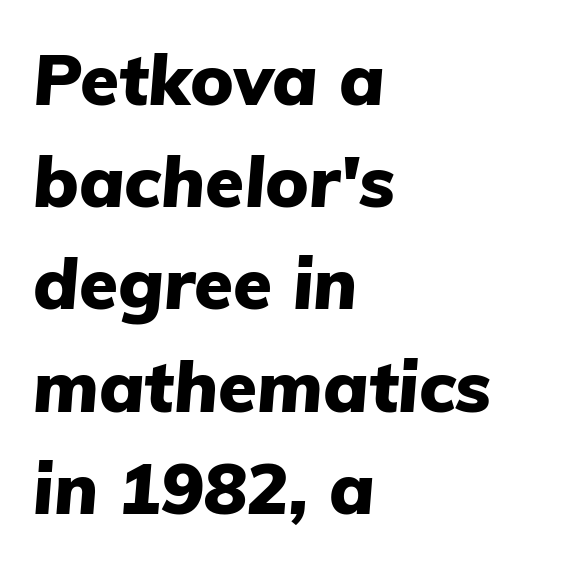
{"italic": "yes", "lean": "right", "slant_degrees": 5, "bold": "yes", "weight": "heavy", "width": "normal", "stroke_contrast": "low", "x_height": "medium", "monospaced": "no", "underline": "no", "align": "left", "line_spacing": "normal", "line_spacing_ratio": 1.44, "letter_spacing": "normal", "letter_spacing_em": 0.0, "glyph_px": 71}
